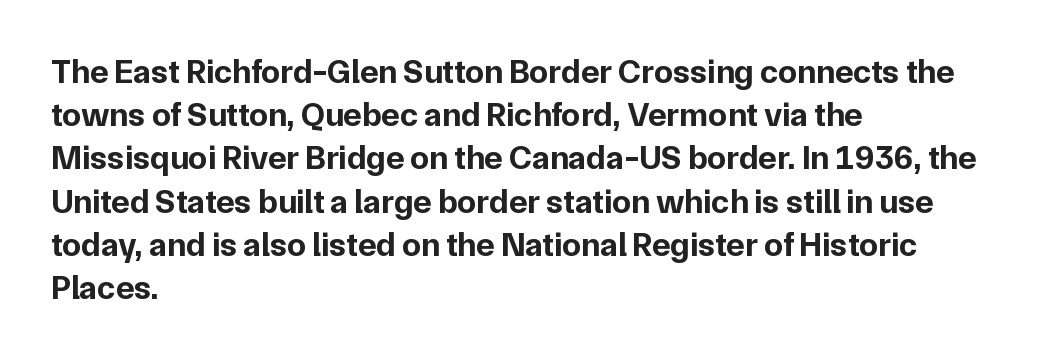
Q: Is the text bold? A: Yes.
Q: Is the text italic (slanted)? A: No, it is upright.
Q: Is the typeface a serif or a sans-serif typeface? A: Sans-serif.
Q: Is the text underlined? A: No.
Q: How is the paragraph aligned? A: Left-aligned.
Q: Is the spacing between letters normal or unusually wide? A: Normal.
Q: Is the spacing between lines tight, normal or loose? A: Normal.
Q: Width (condensed, normal, or wide)? A: Normal.
Q: Stroke contrast? A: Low.
Q: x-height? A: Medium.
Q: Monospaced? A: No.
